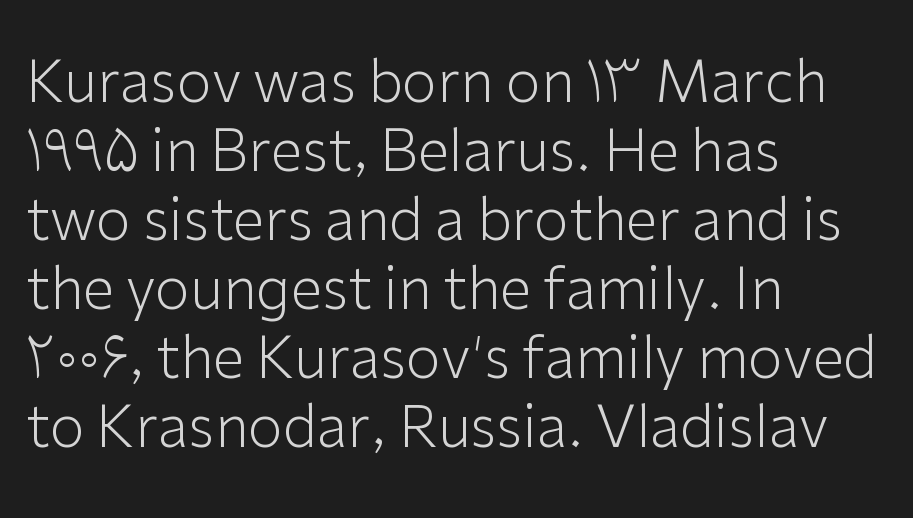
The image shows 57 px light sans-serif type, upright; set left-aligned, line spacing 1.21x, normal letter spacing, not underlined; low stroke contrast and a medium x-height.
